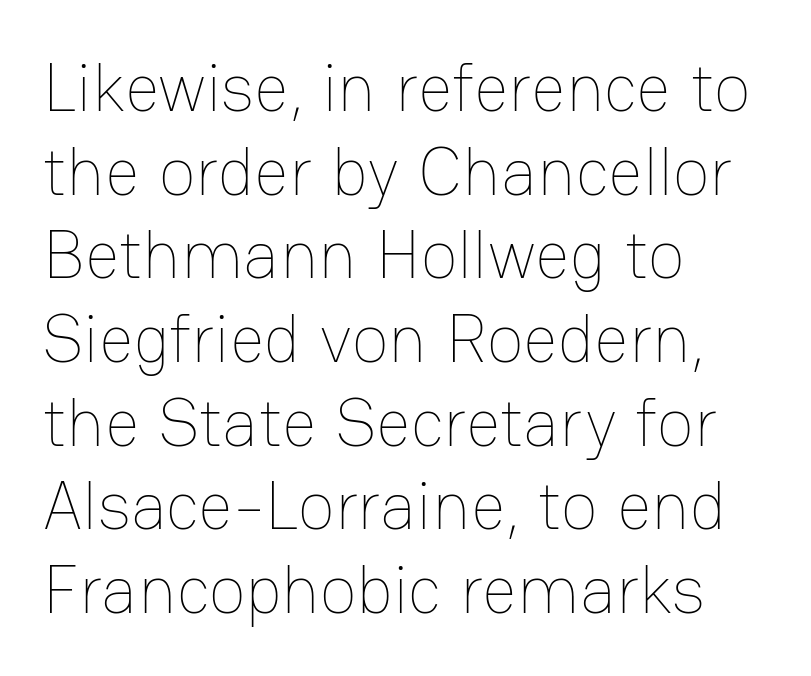
{"italic": "no", "bold": "no", "weight": "thin", "width": "normal", "stroke_contrast": "low", "x_height": "medium", "monospaced": "no", "underline": "no", "align": "left", "line_spacing_ratio": 1.23, "letter_spacing": "normal", "letter_spacing_em": 0.0, "glyph_px": 68}
